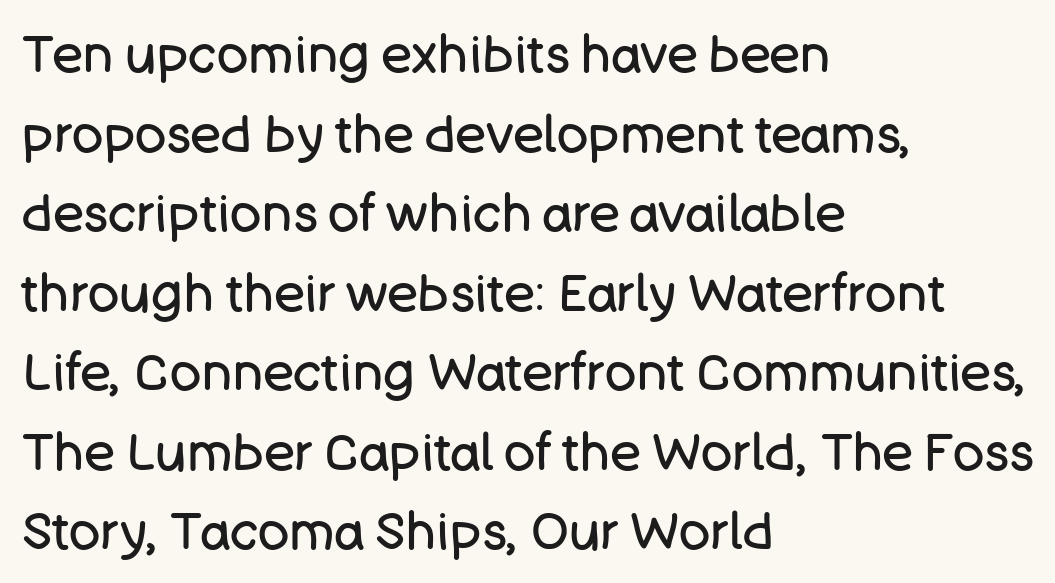
The image shows 52 px regular-weight sans-serif type, upright; set left-aligned, normal line spacing (1.53x), normal letter spacing, not underlined; low stroke contrast and a large x-height.
